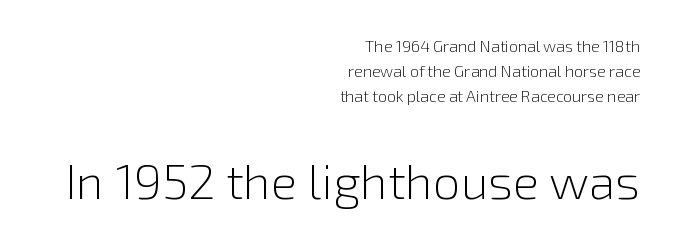
The image shows 49 px light sans-serif type, upright; set right-aligned, normal line spacing (1.56x), normal letter spacing, not underlined; the second (bottom) block is 3.06x larger; low stroke contrast and a medium x-height.
